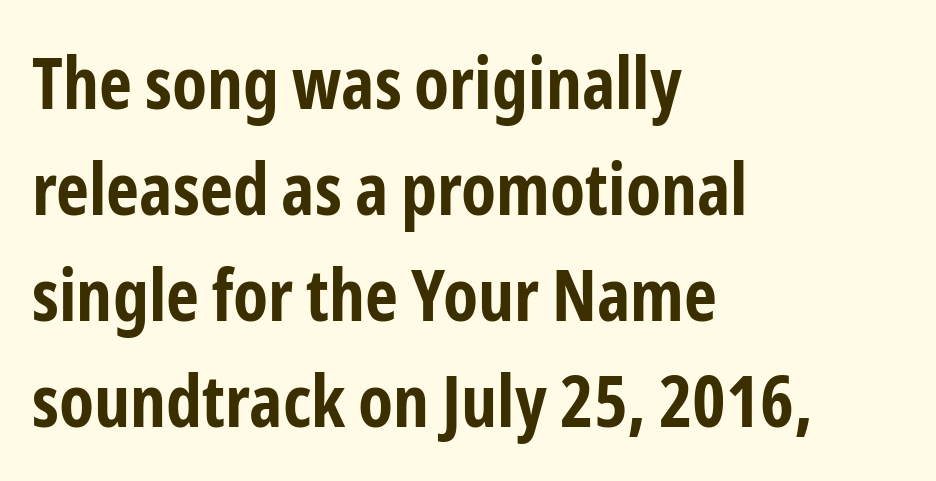
A bare baseline throughout the passage. The lettering holds an erect, upright posture throughout. The letterforms sit shoulder to shoulder at normal distance. A typesetter would call this proportional, since set widths differ per character. Line beginnings align vertically; line endings do not. Typographic density is high because the face is bold.
